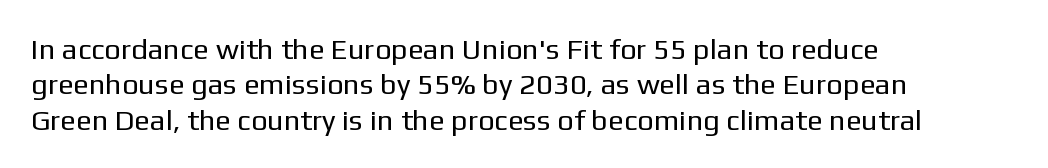
Nope, not italic — everything's standing straight. The letterforms sit shoulder to shoulder at normal distance. No extra ink here — the face is not bold. Check under the words: just untouched page. The text block is weighted toward the left margin, trailing off unevenly rightward. You could not count columns in this text — the font is proportionally spaced.
